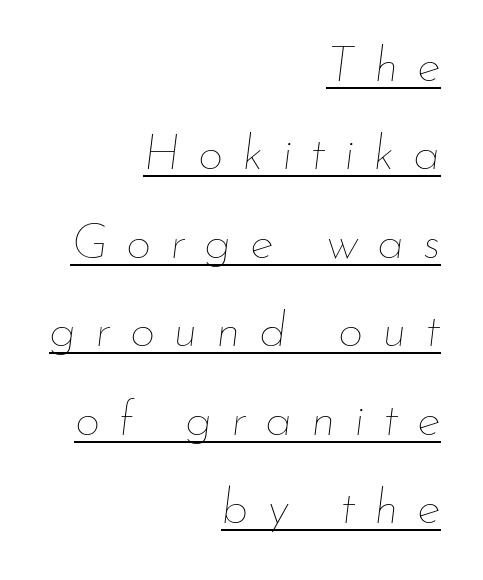
Q: Is the text bold? A: No.
Q: Is the text italic (slanted)? A: Yes, it leans right by about 7 degrees.
Q: Is the text underlined? A: Yes.
Q: How is the paragraph aligned? A: Right-aligned.
Q: Is the spacing between letters normal or unusually wide? A: Unusually wide.
Q: Width (condensed, normal, or wide)? A: Normal.
Q: Stroke contrast? A: Low.
Q: x-height? A: Small.
Q: Monospaced? A: No.
